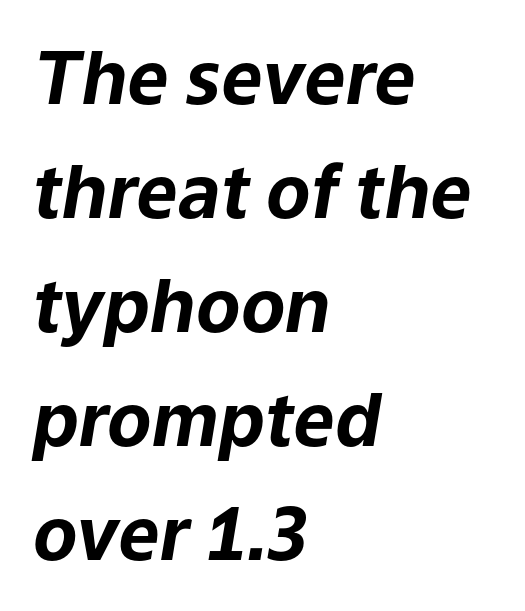
The image shows 73 px bold type, italic (leaning right); set left-aligned, normal line spacing (1.56x), normal letter spacing, not underlined; low stroke contrast and a medium x-height.
